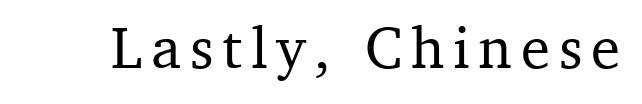
The image shows 59 px serif type, upright; set not underlined; medium stroke contrast and a medium x-height.
